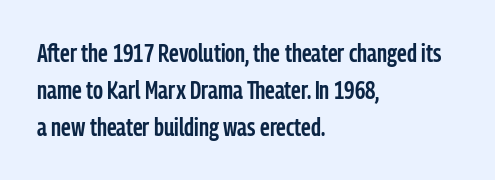
The image shows 25 px text type, upright; set left-aligned, normal line spacing (1.49x), normal letter spacing, not underlined.
